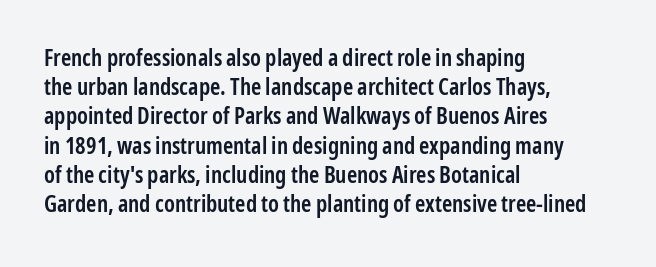
Every row of glyphs begins at an identical x-position on the left. Quick note: not italic, upright. A typesetter would call this zero additional tracking. Check under the words: just untouched page.
